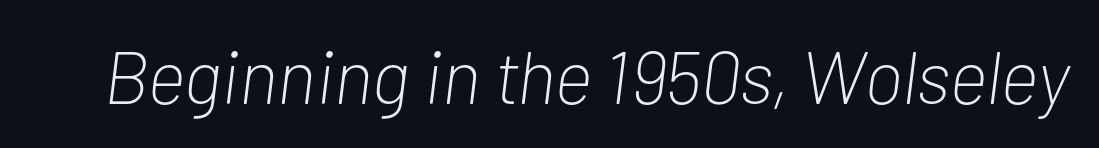
{"italic": "yes", "lean": "right", "slant_degrees": 7, "bold": "no", "weight": "light", "width": "condensed", "stroke_contrast": "low", "x_height": "medium", "monospaced": "no", "underline": "no", "letter_spacing": "normal", "letter_spacing_em": 0.0, "glyph_px": 75}
